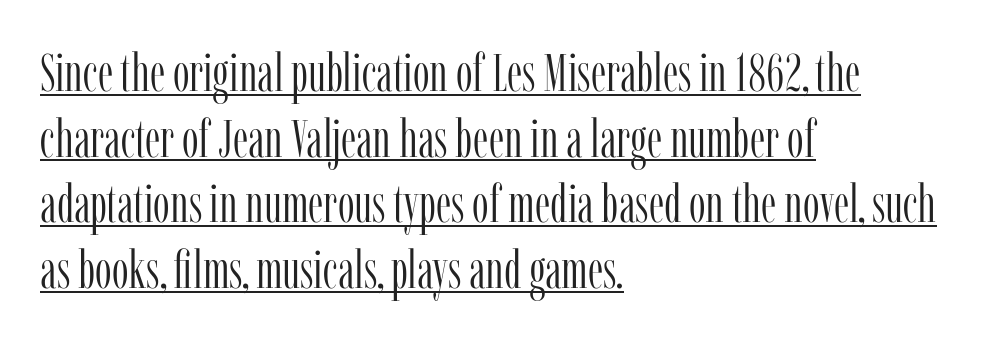
Q: Is the text bold? A: No.
Q: Is the text italic (slanted)? A: No, it is upright.
Q: Is the typeface a serif or a sans-serif typeface? A: Serif.
Q: Is the text underlined? A: Yes.
Q: How is the paragraph aligned? A: Left-aligned.
Q: Is the spacing between letters normal or unusually wide? A: Normal.
Q: Width (condensed, normal, or wide)? A: Condensed.
Q: Stroke contrast? A: Low.
Q: x-height? A: Medium.
Q: Monospaced? A: No.
